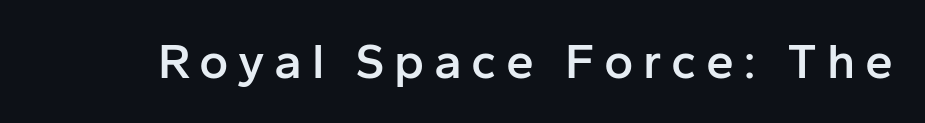
How heavy is the stroke? Medium-heavy — a semibold, shy of bold. The face used here is proportionally spaced, like ordinary book or web type. The foot of each line stays bare and open. This is sans-serif lettering, the kind often seen on screens and signage.
